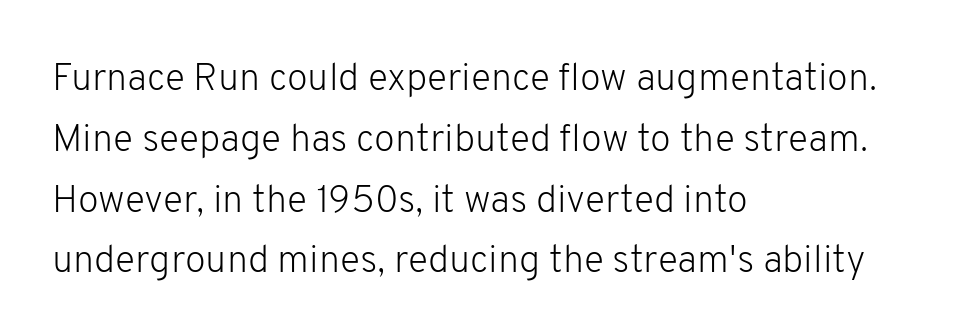
Q: Is the text bold? A: No.
Q: Is the text italic (slanted)? A: No, it is upright.
Q: Is the typeface a serif or a sans-serif typeface? A: Sans-serif.
Q: Is the text underlined? A: No.
Q: How is the paragraph aligned? A: Left-aligned.
Q: Is the spacing between letters normal or unusually wide? A: Normal.
Q: Is the spacing between lines tight, normal or loose? A: Normal.
Q: Width (condensed, normal, or wide)? A: Normal.
Q: Stroke contrast? A: Low.
Q: x-height? A: Medium.
Q: Monospaced? A: No.
